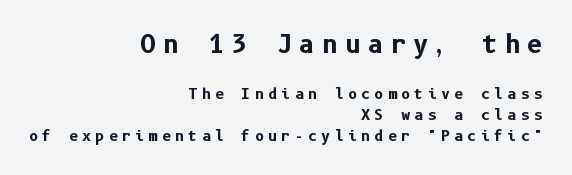
{"italic": "no", "bold": "yes", "underline": "no", "align": "right", "line_spacing": "normal", "line_spacing_ratio": 1.52, "letter_spacing": "wide", "letter_spacing_em": 0.3, "larger_block": "first", "size_ratio": 1.71, "glyph_px": 24}
